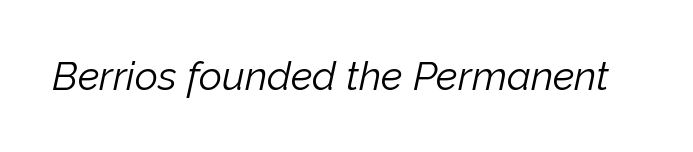
The image shows 40 px light type, italic (leaning right); set normal letter spacing, not underlined; low stroke contrast and a medium x-height.
